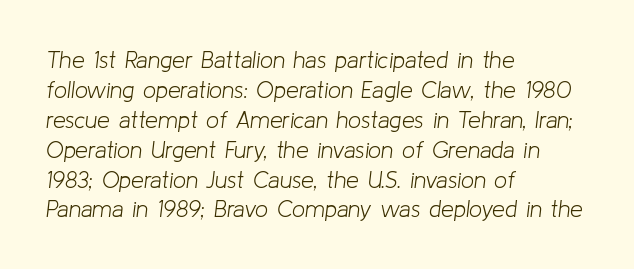
Horizontally, the lines are justified to the leading edge only. Stem width sits at or under what a default text font uses. Characters are canted at an angle relative to the baseline's perpendicular. The designer left line spacing at the default.
